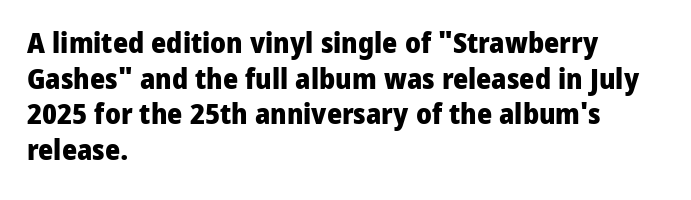
{"serif": "no", "italic": "no", "bold": "yes", "weight": "heavy", "width": "normal", "stroke_contrast": "low", "x_height": "medium", "monospaced": "no", "underline": "no", "align": "left", "line_spacing_ratio": 1.23, "letter_spacing": "normal", "letter_spacing_em": 0.0, "glyph_px": 29}
